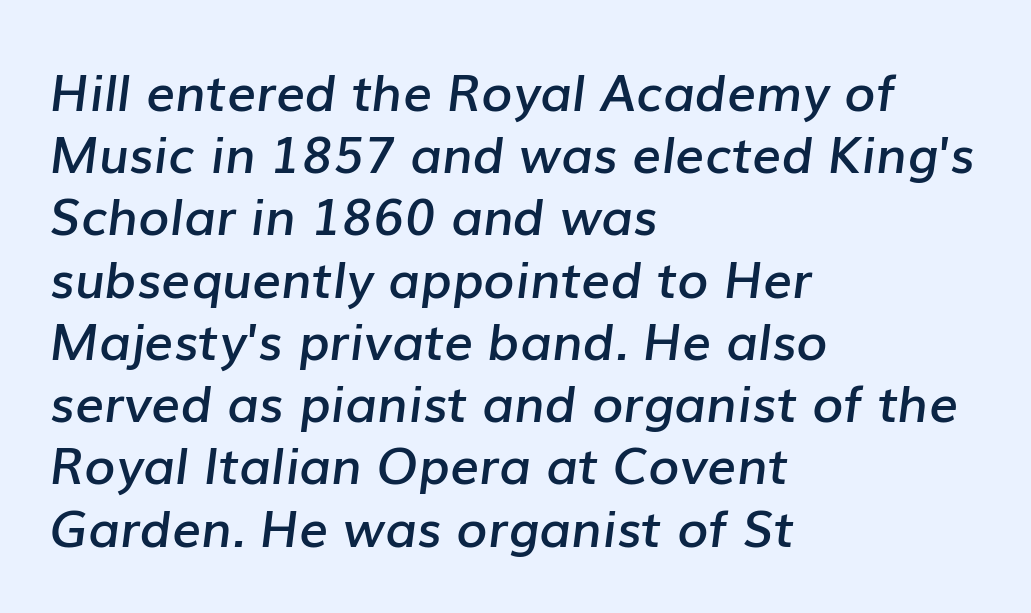
The image shows 51 px semibold type, italic (leaning right); set left-aligned, line spacing 1.22x, normal letter spacing, not underlined; low stroke contrast and a medium x-height.
